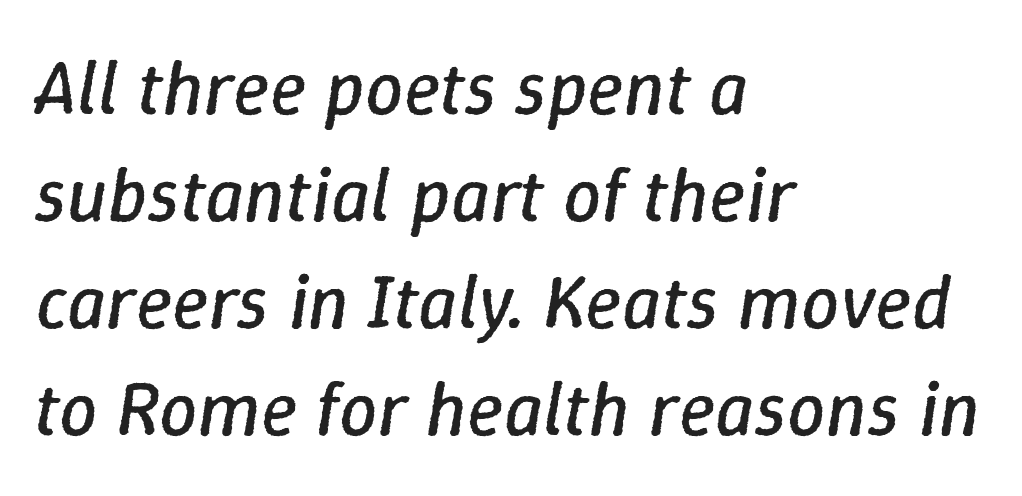
The image shows 76 px regular-weight type, italic (leaning right); set left-aligned, normal line spacing (1.41x), normal letter spacing, not underlined; low stroke contrast and a medium x-height.
